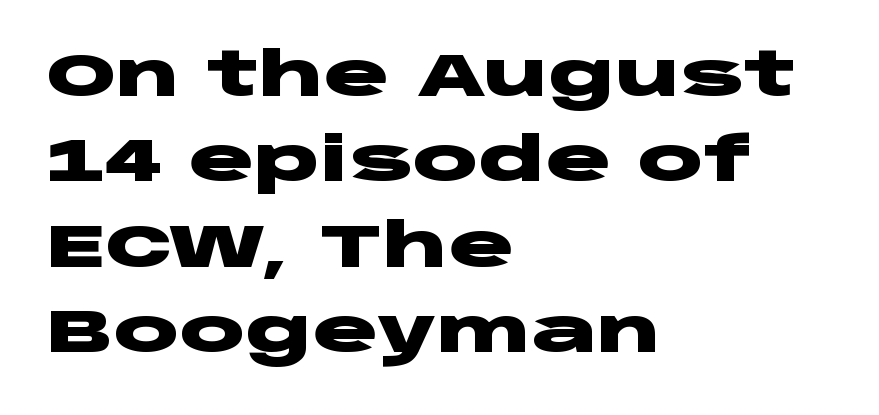
Q: Is the text bold? A: Yes.
Q: Is the text italic (slanted)? A: No, it is upright.
Q: Is the typeface a serif or a sans-serif typeface? A: Sans-serif.
Q: Is the text underlined? A: No.
Q: How is the paragraph aligned? A: Left-aligned.
Q: Is the spacing between letters normal or unusually wide? A: Normal.
Q: Is the spacing between lines tight, normal or loose? A: Normal.
Q: Width (condensed, normal, or wide)? A: Wide.
Q: Stroke contrast? A: Low.
Q: x-height? A: Large.
Q: Monospaced? A: No.
